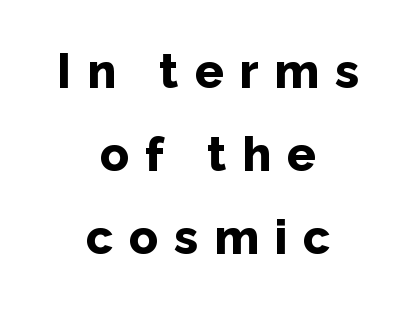
Style check: upright. Each letter keeps its own natural width here, so spacing adapts to shape. Does the copy run flush right? No — it is centered line by line. Words appear elongated and porous because spacing is wide.
